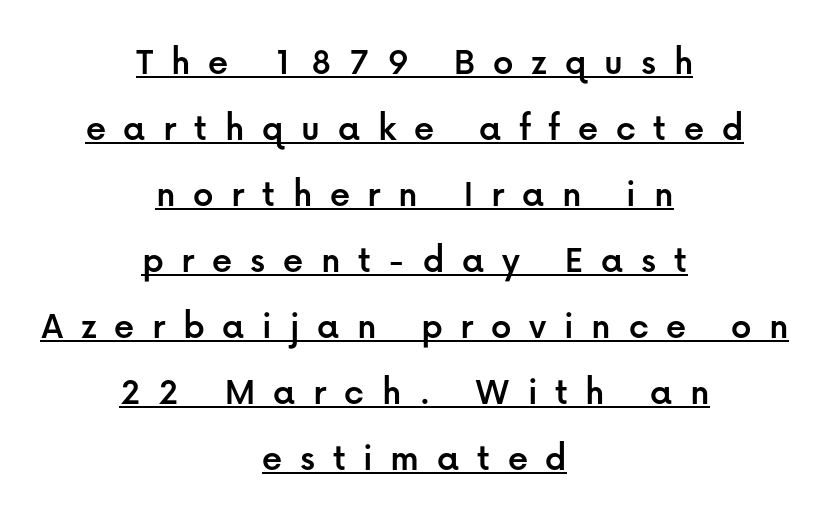
{"serif": "no", "italic": "no", "width": "normal", "stroke_contrast": "low", "x_height": "medium", "monospaced": "no", "underline": "yes", "align": "center", "line_spacing": "normal", "line_spacing_ratio": 1.65, "letter_spacing": "wide", "letter_spacing_em": 0.44, "glyph_px": 40}
